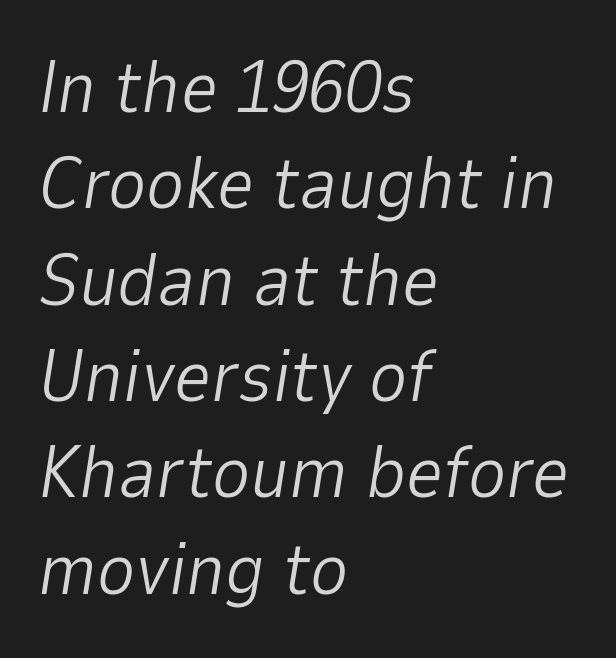
{"italic": "yes", "lean": "right", "slant_degrees": 9, "bold": "no", "weight": "light", "width": "normal", "stroke_contrast": "low", "x_height": "medium", "monospaced": "no", "underline": "no", "align": "left", "line_spacing": "normal", "line_spacing_ratio": 1.32, "letter_spacing": "normal", "letter_spacing_em": 0.0, "glyph_px": 73}
